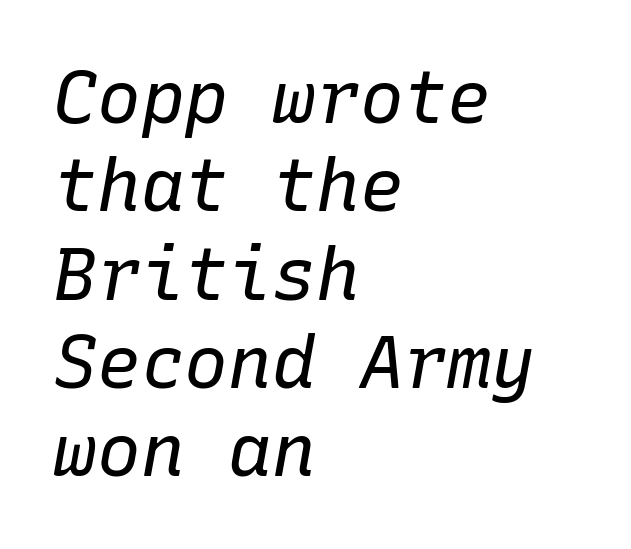
{"italic": "yes", "lean": "right", "slant_degrees": 10, "bold": "no", "weight": "regular", "width": "normal", "stroke_contrast": "low", "x_height": "medium", "monospaced": "yes", "underline": "no", "align": "left", "line_spacing_ratio": 1.21, "letter_spacing": "normal", "letter_spacing_em": 0.0, "glyph_px": 73}
